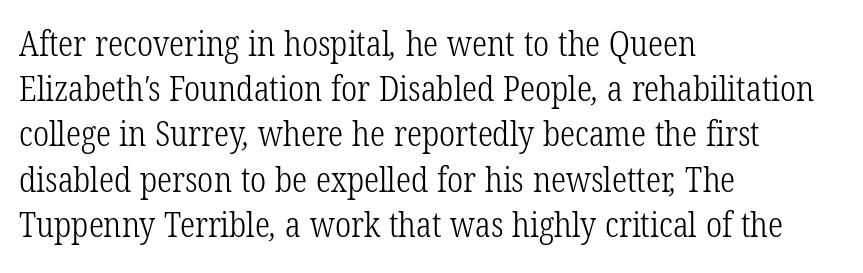
Q: Is the text bold? A: No.
Q: Is the typeface a serif or a sans-serif typeface? A: Serif.
Q: Is the text underlined? A: No.
Q: How is the paragraph aligned? A: Left-aligned.
Q: Is the spacing between letters normal or unusually wide? A: Normal.
Q: Is the spacing between lines tight, normal or loose? A: Normal.
Q: Width (condensed, normal, or wide)? A: Condensed.
Q: Stroke contrast? A: Low.
Q: x-height? A: Medium.
Q: Monospaced? A: No.
